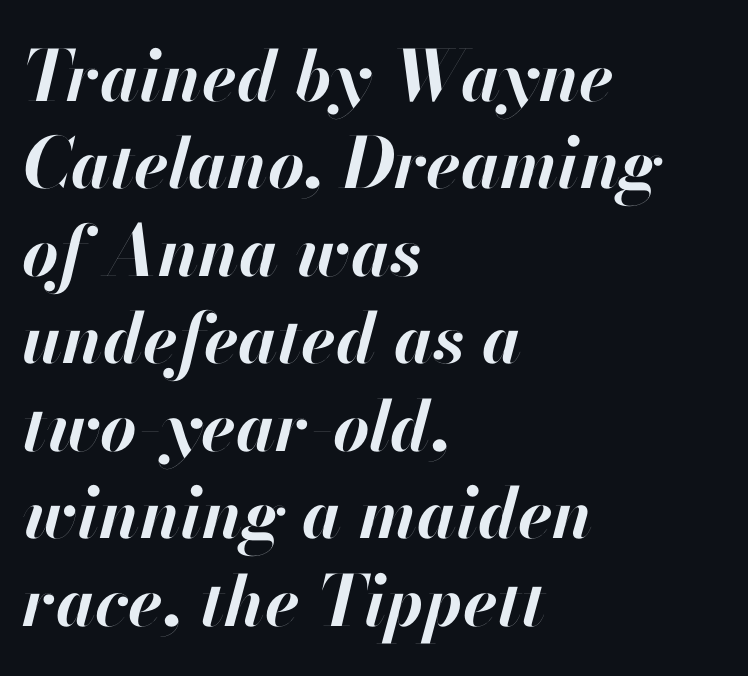
Q: Is the text bold? A: Yes.
Q: Is the text italic (slanted)? A: Yes, it leans right by about 13 degrees.
Q: Is the text underlined? A: No.
Q: How is the paragraph aligned? A: Left-aligned.
Q: Is the spacing between letters normal or unusually wide? A: Normal.
Q: Is the spacing between lines tight, normal or loose? A: Normal.
Q: Width (condensed, normal, or wide)? A: Normal.
Q: Stroke contrast? A: High.
Q: x-height? A: Small.
Q: Monospaced? A: No.
